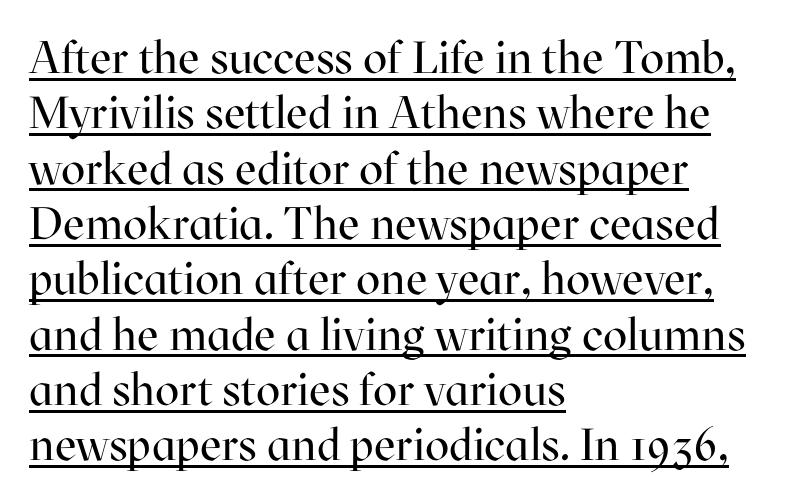
{"serif": "yes", "italic": "no", "bold": "no", "weight": "regular", "width": "normal", "stroke_contrast": "high", "x_height": "medium", "monospaced": "no", "underline": "yes", "align": "left", "line_spacing_ratio": 1.23, "letter_spacing": "normal", "letter_spacing_em": 0.0, "glyph_px": 45}
